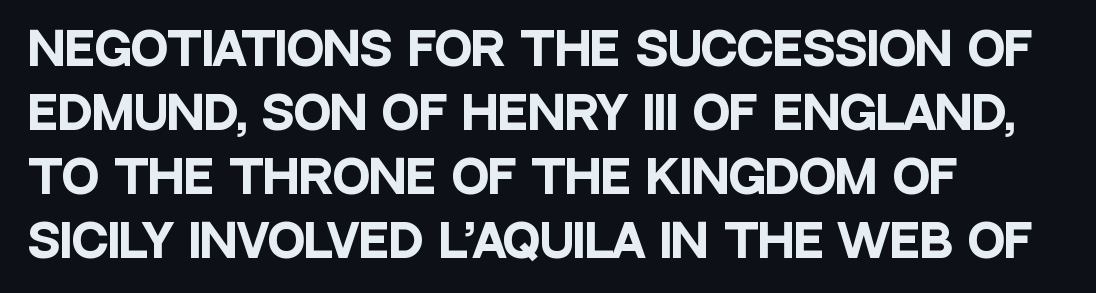
Q: Is the text bold? A: Yes.
Q: Is the text italic (slanted)? A: No, it is upright.
Q: Is the typeface a serif or a sans-serif typeface? A: Sans-serif.
Q: Is the text underlined? A: No.
Q: How is the paragraph aligned? A: Left-aligned.
Q: Is the spacing between letters normal or unusually wide? A: Normal.
Q: Is the spacing between lines tight, normal or loose? A: Normal.
Q: Width (condensed, normal, or wide)? A: Condensed.
Q: Stroke contrast? A: Low.
Q: x-height? A: Large.
Q: Monospaced? A: No.
